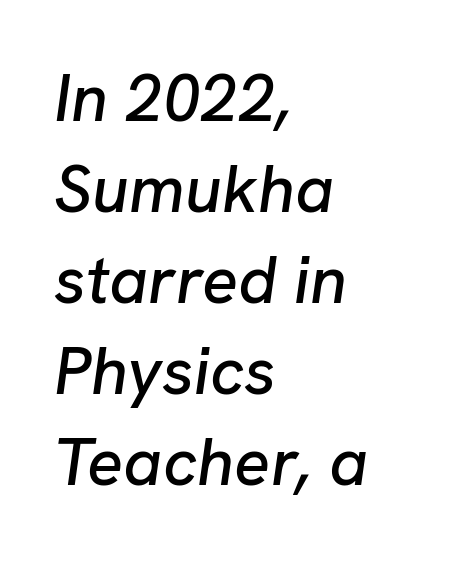
{"italic": "yes", "lean": "right", "slant_degrees": 8, "width": "normal", "stroke_contrast": "low", "x_height": "medium", "monospaced": "no", "underline": "no", "align": "left", "line_spacing": "normal", "line_spacing_ratio": 1.36, "letter_spacing": "normal", "letter_spacing_em": 0.0, "glyph_px": 67}
